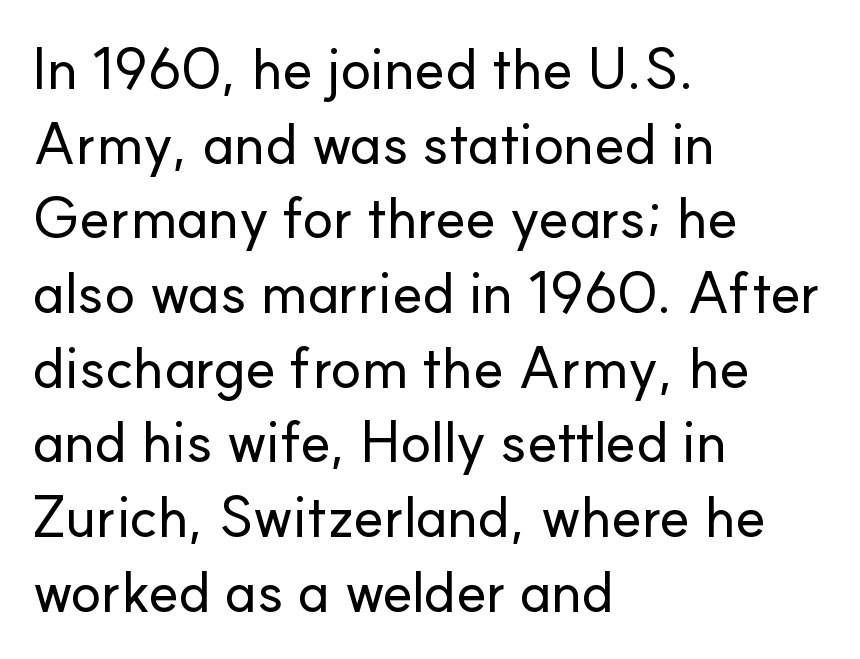
These lines were composed using upright roman letters. The line texture is even and compact thanks to regular tracking. Here the designer chose a conventional face with non-uniform glyph widths. Typographically, this falls in the sans-serif category.
